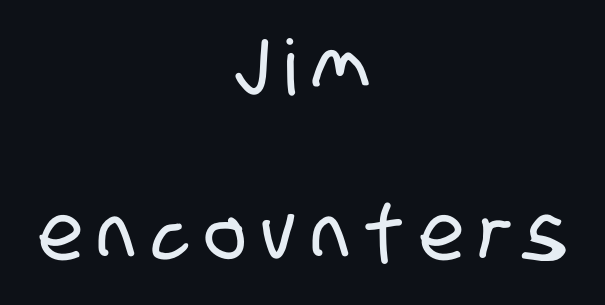
{"serif": "no", "width": "condensed", "stroke_contrast": "low", "x_height": "large", "monospaced": "no", "underline": "no", "align": "center", "line_spacing": "loose", "line_spacing_ratio": 2.14, "letter_spacing": "wide", "letter_spacing_em": 0.22, "glyph_px": 77}
